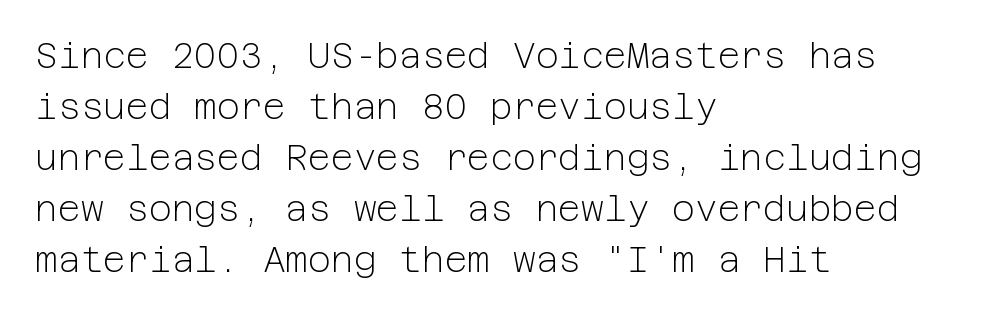
Words float on clear page, feet unadorned. Stroke terminals: plain, sans-serif. Is the type heavy? It reads as light-to-regular instead. The letters stand straight up with perfectly vertical stems. No extra tracking has been applied to these lines.
